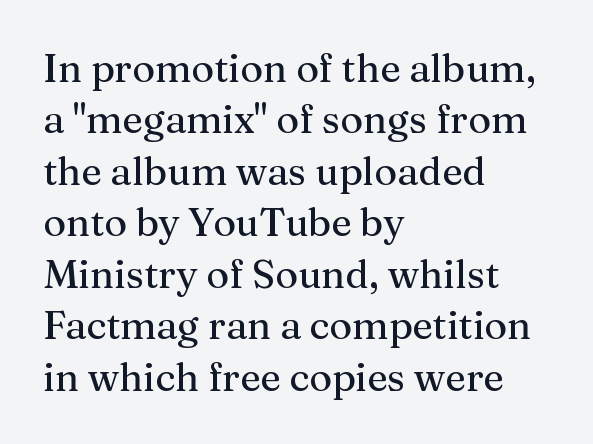
Q: Is the text italic (slanted)? A: No, it is upright.
Q: Is the typeface a serif or a sans-serif typeface? A: Serif.
Q: Is the text underlined? A: No.
Q: How is the paragraph aligned? A: Left-aligned.
Q: Is the spacing between letters normal or unusually wide? A: Normal.
Q: Is the spacing between lines tight, normal or loose? A: Normal.
Q: Width (condensed, normal, or wide)? A: Normal.
Q: Stroke contrast? A: Medium.
Q: x-height? A: Medium.
Q: Monospaced? A: No.
